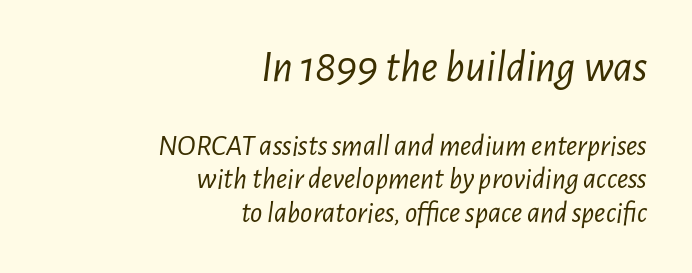
Every row of glyphs terminates at an identical x-position on the right. This sample has the flowing, uneven cadence of proportional lettering. Here the glyphs are tracked normally, forming tight word shapes. The weight tops out at a normal text grade.
